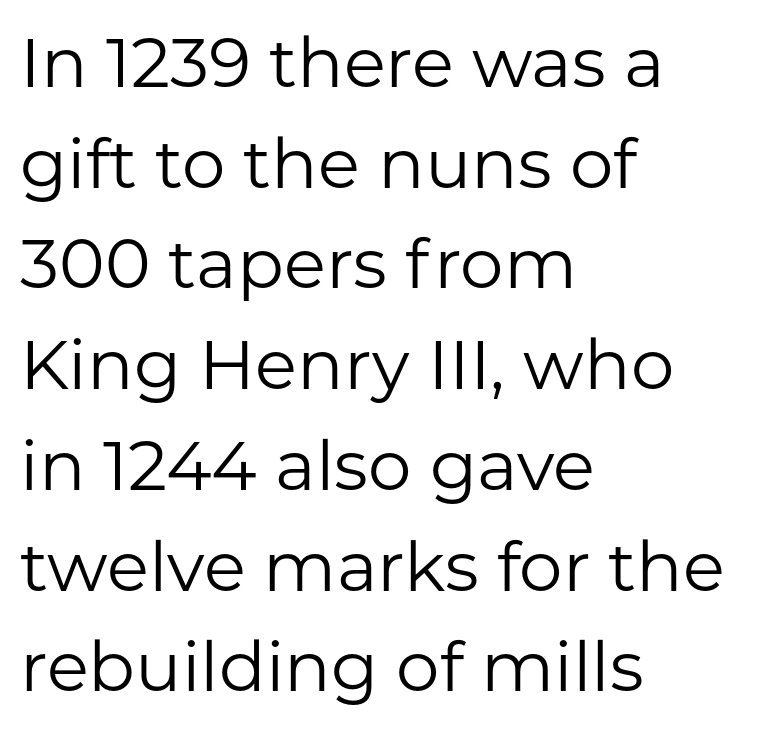
{"serif": "no", "italic": "no", "bold": "no", "weight": "regular", "width": "normal", "stroke_contrast": "low", "x_height": "medium", "monospaced": "no", "underline": "no", "align": "left", "line_spacing": "normal", "line_spacing_ratio": 1.46, "letter_spacing": "normal", "letter_spacing_em": 0.0, "glyph_px": 69}
